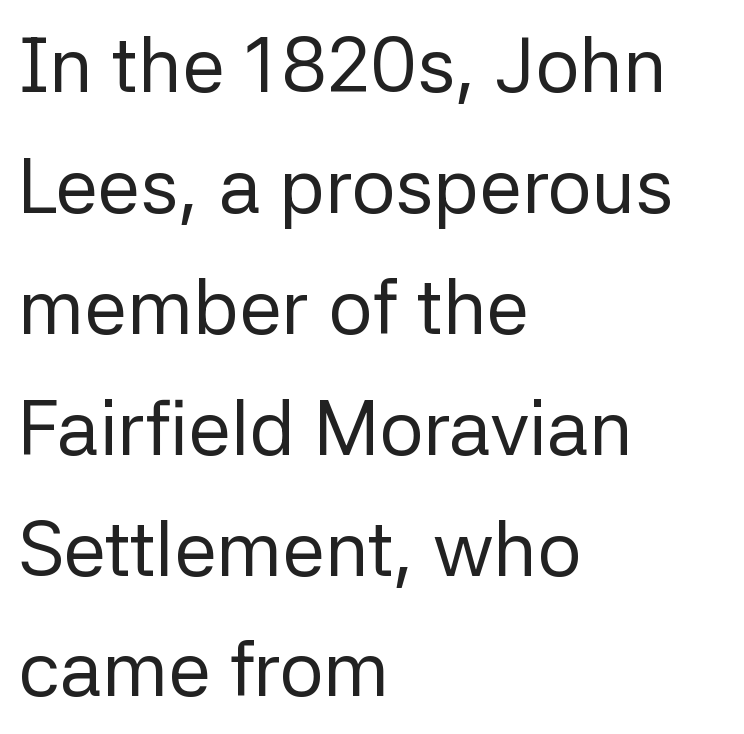
{"serif": "no", "italic": "no", "bold": "no", "weight": "regular", "width": "normal", "stroke_contrast": "low", "x_height": "medium", "monospaced": "no", "underline": "no", "align": "left", "line_spacing": "normal", "line_spacing_ratio": 1.57, "letter_spacing": "normal", "letter_spacing_em": 0.0, "glyph_px": 77}
